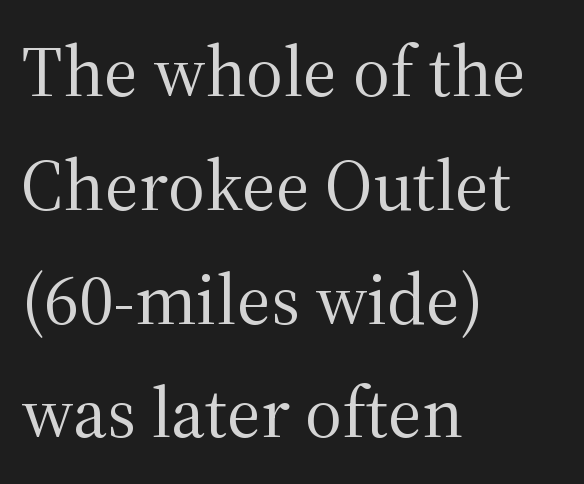
The image shows 72 px regular-weight serif type, upright; set left-aligned, normal line spacing (1.58x), normal letter spacing, not underlined; medium stroke contrast and a medium x-height.
